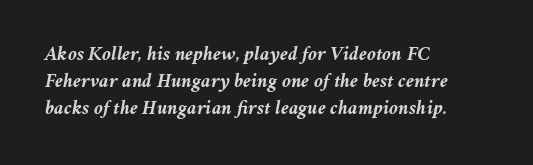
Observe the ordinary spacing: letters are neighbours, not strangers. The typesetting leans heavy: a genuine bold. Every row of glyphs begins at an identical x-position on the left. Quick note: interline space is typical. Descenders are the only things crossing below the line.
